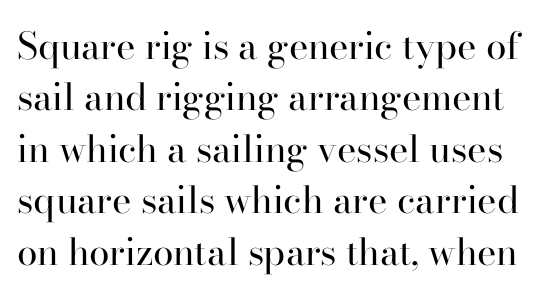
The image shows 37 px regular-weight serif type, upright; set normal line spacing (1.39x), normal letter spacing, not underlined; high stroke contrast and a small x-height.
